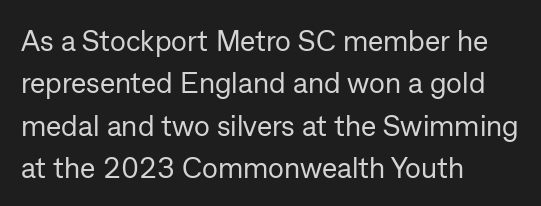
Q: Is the text bold? A: No.
Q: Is the text italic (slanted)? A: No, it is upright.
Q: Is the typeface a serif or a sans-serif typeface? A: Sans-serif.
Q: Is the text underlined? A: No.
Q: How is the paragraph aligned? A: Left-aligned.
Q: Is the spacing between letters normal or unusually wide? A: Normal.
Q: Is the spacing between lines tight, normal or loose? A: Normal.
Q: Width (condensed, normal, or wide)? A: Normal.
Q: Stroke contrast? A: Low.
Q: x-height? A: Medium.
Q: Monospaced? A: No.
